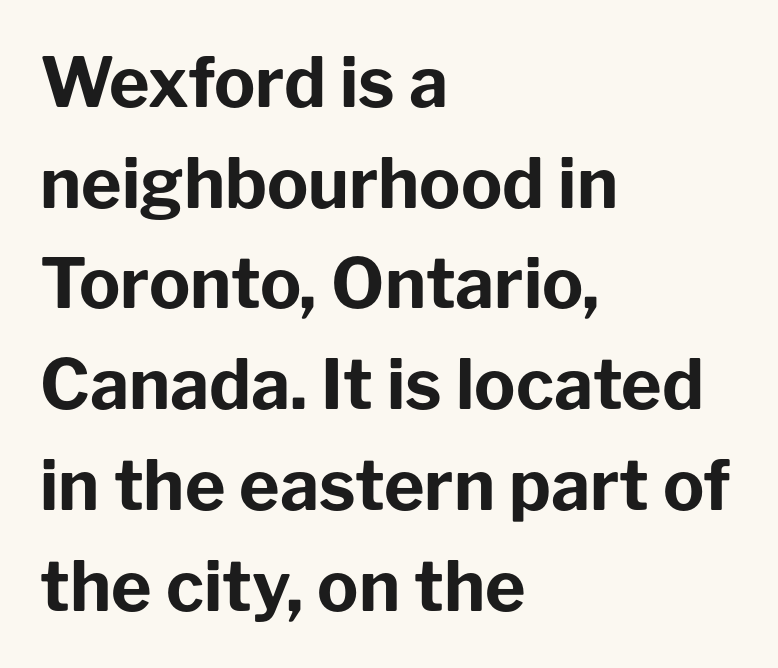
The image shows 69 px bold sans-serif type, upright; set left-aligned, normal line spacing (1.46x), normal letter spacing, not underlined; low stroke contrast and a medium x-height.
